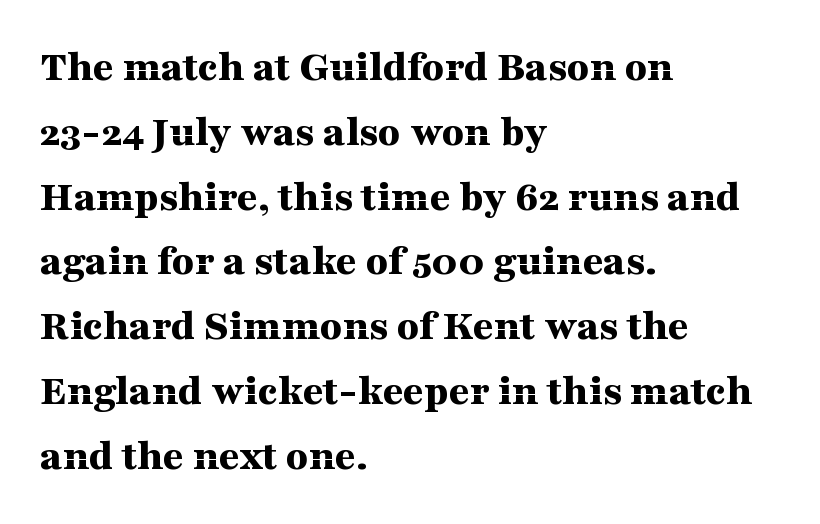
Notice how the passage keeps a crisp vertical edge on the left only. A serif font was chosen for this passage. Ordinary non-slanted type is in use. Is this a fixed-width face? No — the glyphs have proportional, varying widths. The area under the type is left untouched. Set as a true bold cut, around the 700 mark.
